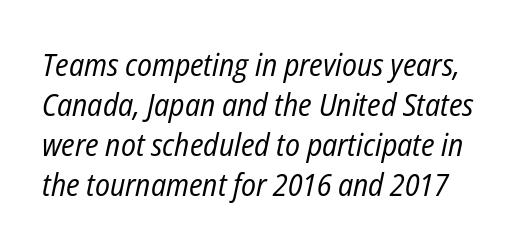
Q: Is the text bold? A: No.
Q: Is the text italic (slanted)? A: Yes, it leans right by about 12 degrees.
Q: Is the text underlined? A: No.
Q: Is the spacing between letters normal or unusually wide? A: Normal.
Q: Is the spacing between lines tight, normal or loose? A: Normal.
Q: Width (condensed, normal, or wide)? A: Condensed.
Q: Stroke contrast? A: Low.
Q: x-height? A: Medium.
Q: Monospaced? A: No.
